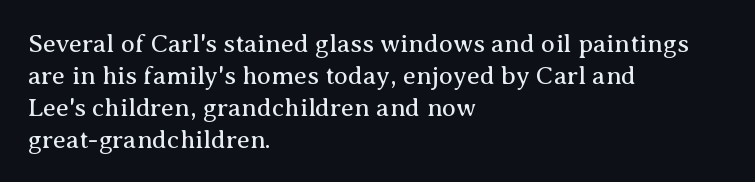
Q: Is the text bold? A: No.
Q: Is the text italic (slanted)? A: No, it is upright.
Q: Is the text underlined? A: No.
Q: How is the paragraph aligned? A: Left-aligned.
Q: Is the spacing between letters normal or unusually wide? A: Normal.
